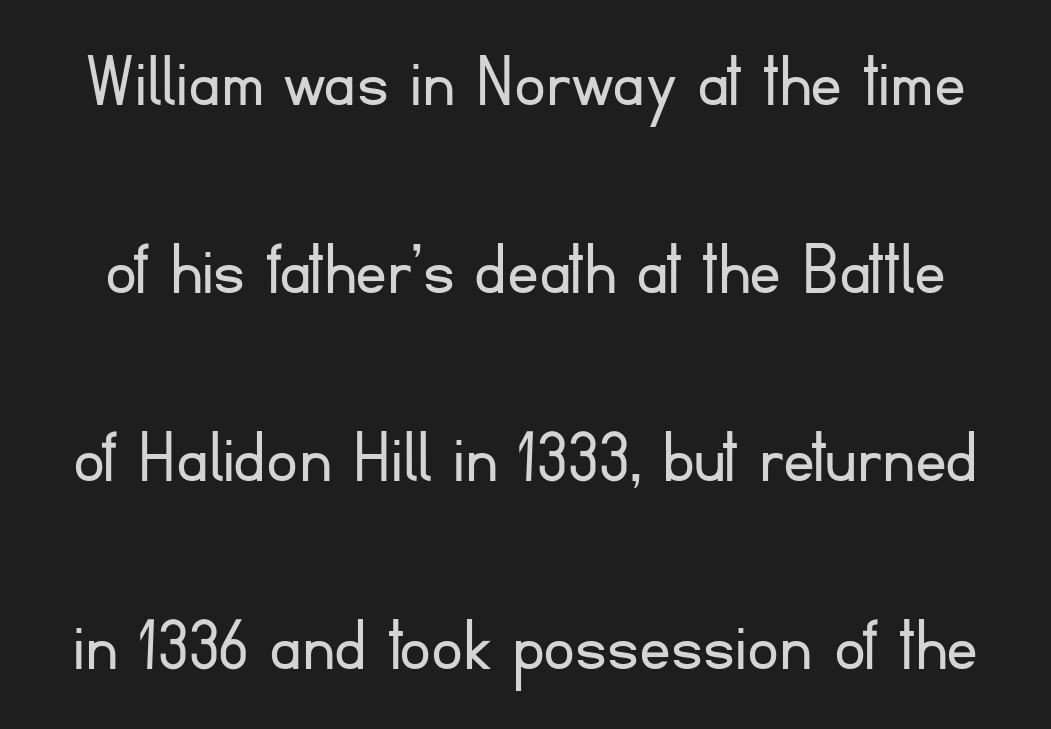
Q: Is the text bold? A: No.
Q: Is the text italic (slanted)? A: No, it is upright.
Q: Is the typeface a serif or a sans-serif typeface? A: Sans-serif.
Q: Is the text underlined? A: No.
Q: Is the spacing between letters normal or unusually wide? A: Normal.
Q: Is the spacing between lines tight, normal or loose? A: Loose.
Q: Width (condensed, normal, or wide)? A: Normal.
Q: Stroke contrast? A: Low.
Q: x-height? A: Small.
Q: Monospaced? A: No.
